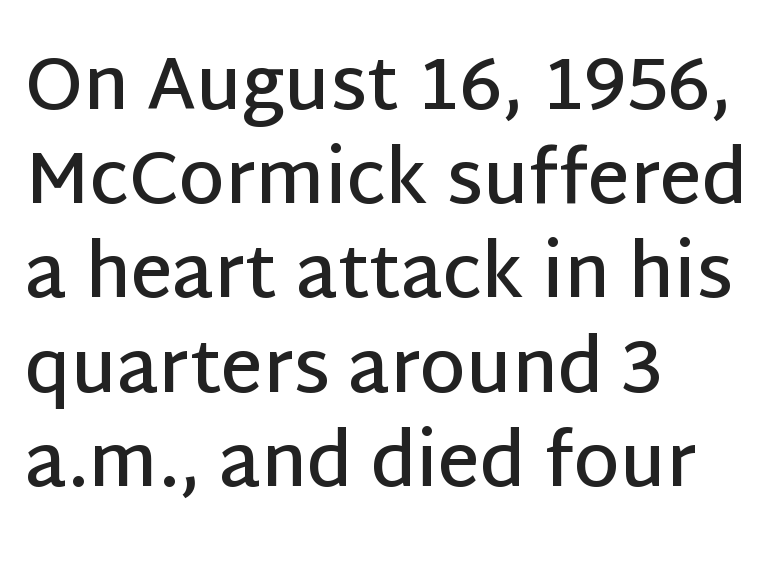
{"serif": "no", "italic": "no", "bold": "semi", "weight": "semibold", "width": "normal", "stroke_contrast": "low", "x_height": "large", "monospaced": "no", "underline": "no", "align": "left", "line_spacing": "normal", "line_spacing_ratio": 1.29, "letter_spacing": "normal", "letter_spacing_em": 0.0, "glyph_px": 73}
